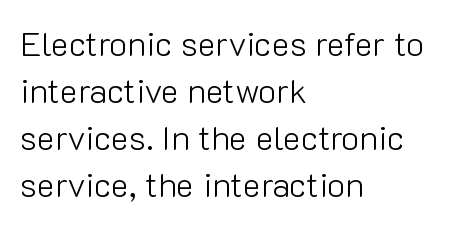
The image shows 34 px light sans-serif type, upright; set left-aligned, normal line spacing (1.38x), normal letter spacing, not underlined; low stroke contrast and a medium x-height.
